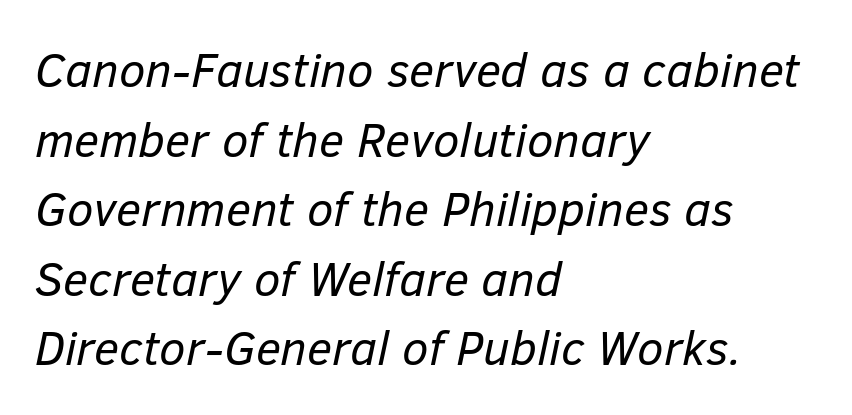
{"italic": "yes", "lean": "right", "slant_degrees": 12, "bold": "no", "weight": "regular", "width": "normal", "stroke_contrast": "low", "x_height": "medium", "monospaced": "no", "underline": "no", "align": "left", "line_spacing": "normal", "line_spacing_ratio": 1.45, "letter_spacing": "normal", "letter_spacing_em": 0.0, "glyph_px": 48}
